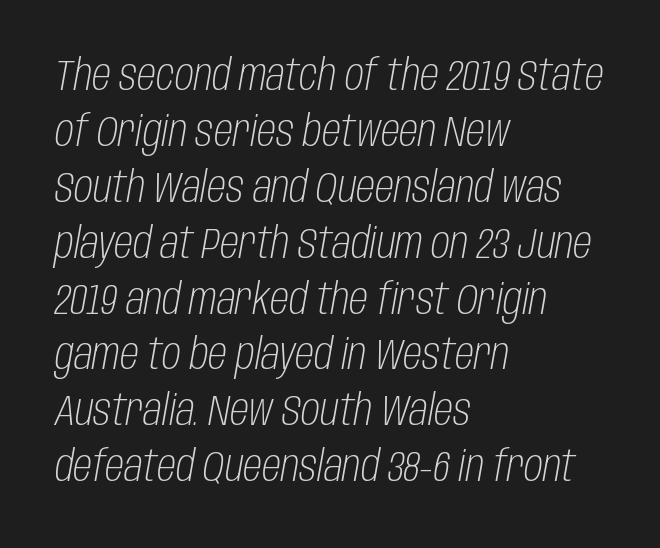
Q: Is the text bold? A: No.
Q: Is the text italic (slanted)? A: Yes, it leans right by about 10 degrees.
Q: Is the text underlined? A: No.
Q: How is the paragraph aligned? A: Left-aligned.
Q: Is the spacing between letters normal or unusually wide? A: Normal.
Q: Is the spacing between lines tight, normal or loose? A: Normal.
Q: Width (condensed, normal, or wide)? A: Condensed.
Q: Stroke contrast? A: Low.
Q: x-height? A: Large.
Q: Monospaced? A: No.
